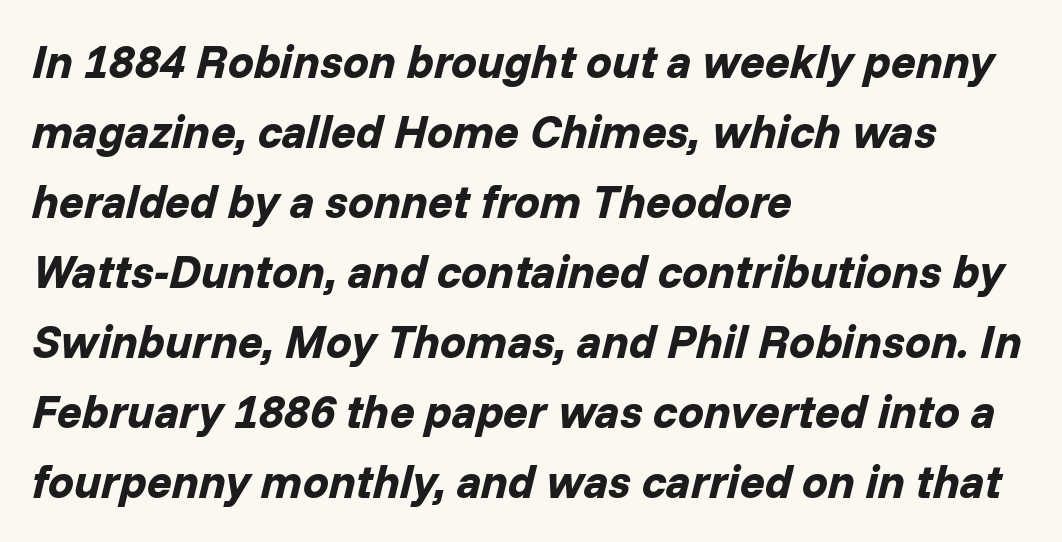
{"italic": "yes", "lean": "right", "slant_degrees": 14, "bold": "yes", "weight": "bold", "width": "normal", "stroke_contrast": "low", "x_height": "medium", "monospaced": "no", "underline": "no", "align": "left", "line_spacing": "normal", "line_spacing_ratio": 1.52, "letter_spacing": "normal", "letter_spacing_em": 0.0, "glyph_px": 46}
